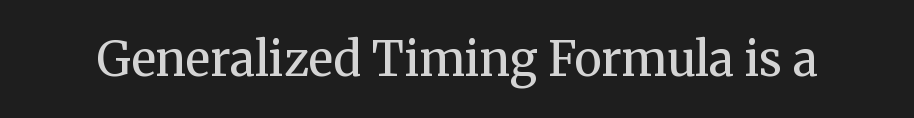
{"serif": "yes", "italic": "no", "bold": "no", "weight": "regular", "width": "normal", "stroke_contrast": "medium", "x_height": "medium", "monospaced": "no", "underline": "no", "letter_spacing": "normal", "letter_spacing_em": 0.0, "glyph_px": 47}
